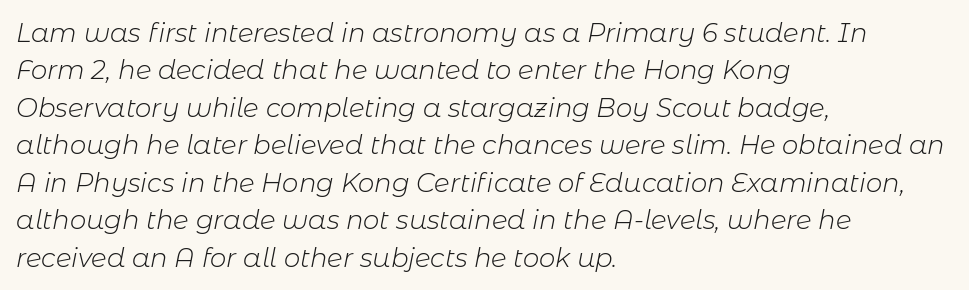
The image shows 26 px text type, italic (leaning right); set left-aligned, normal line spacing (1.44x), normal letter spacing, not underlined.
